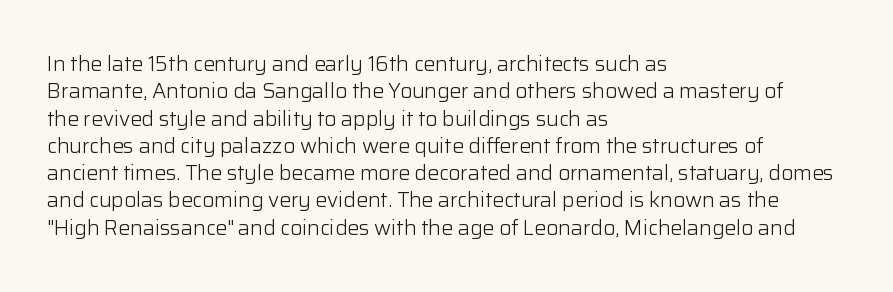
Reading down the block, your eye returns to a fixed left position each line. The weight tops out at a normal text grade. Interline gaps are of average width in this sample. The letters sit at their default tracking, neither squeezed nor spread.
